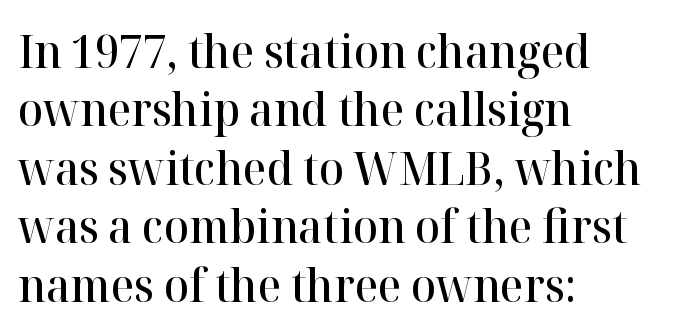
{"serif": "yes", "italic": "no", "bold": "semi", "weight": "semibold", "width": "normal", "stroke_contrast": "high", "x_height": "medium", "monospaced": "no", "underline": "no", "align": "left", "line_spacing": "normal", "line_spacing_ratio": 1.27, "letter_spacing": "normal", "letter_spacing_em": 0.0, "glyph_px": 46}
